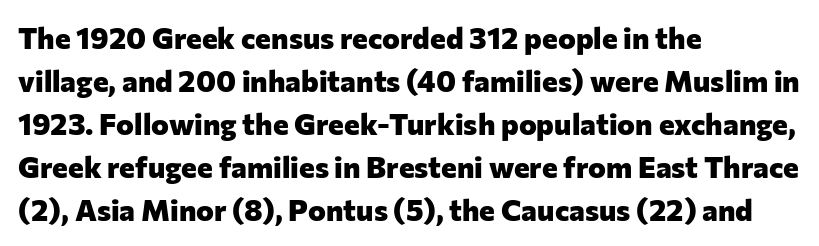
{"serif": "no", "italic": "no", "bold": "yes", "weight": "heavy", "width": "normal", "stroke_contrast": "low", "x_height": "medium", "monospaced": "no", "underline": "no", "align": "left", "line_spacing": "normal", "line_spacing_ratio": 1.43, "letter_spacing": "normal", "letter_spacing_em": 0.0, "glyph_px": 30}
